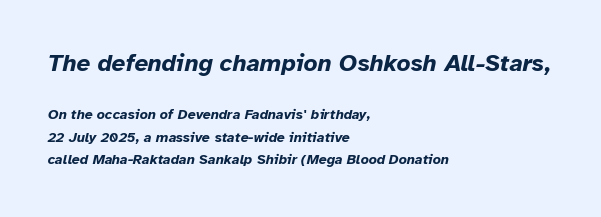
{"italic": "yes", "lean": "right", "slant_degrees": 12, "bold": "yes", "underline": "no", "align": "left", "line_spacing": "normal", "line_spacing_ratio": 1.59, "letter_spacing": "normal", "letter_spacing_em": 0.0, "larger_block": "first", "size_ratio": 1.71, "glyph_px": 24}
